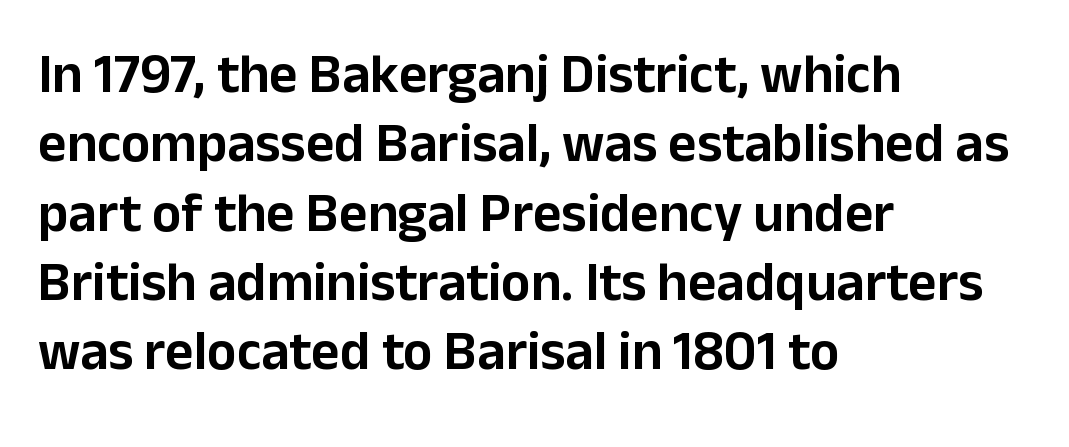
{"serif": "no", "italic": "no", "width": "normal", "stroke_contrast": "low", "x_height": "medium", "monospaced": "no", "underline": "no", "align": "left", "line_spacing": "normal", "line_spacing_ratio": 1.26, "letter_spacing": "normal", "letter_spacing_em": 0.0, "glyph_px": 55}
